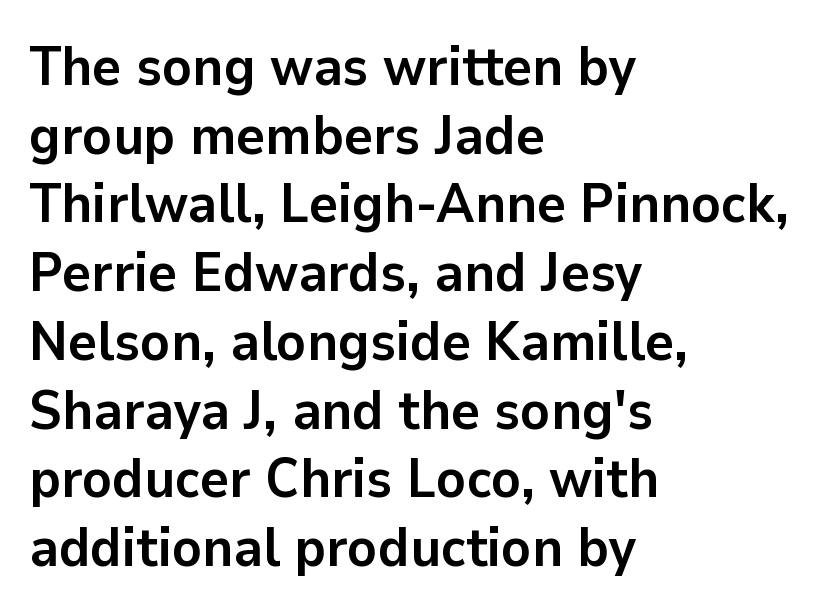
The image shows 55 px semibold sans-serif type, upright; set left-aligned, normal line spacing (1.25x), normal letter spacing, not underlined; low stroke contrast and a medium x-height.
